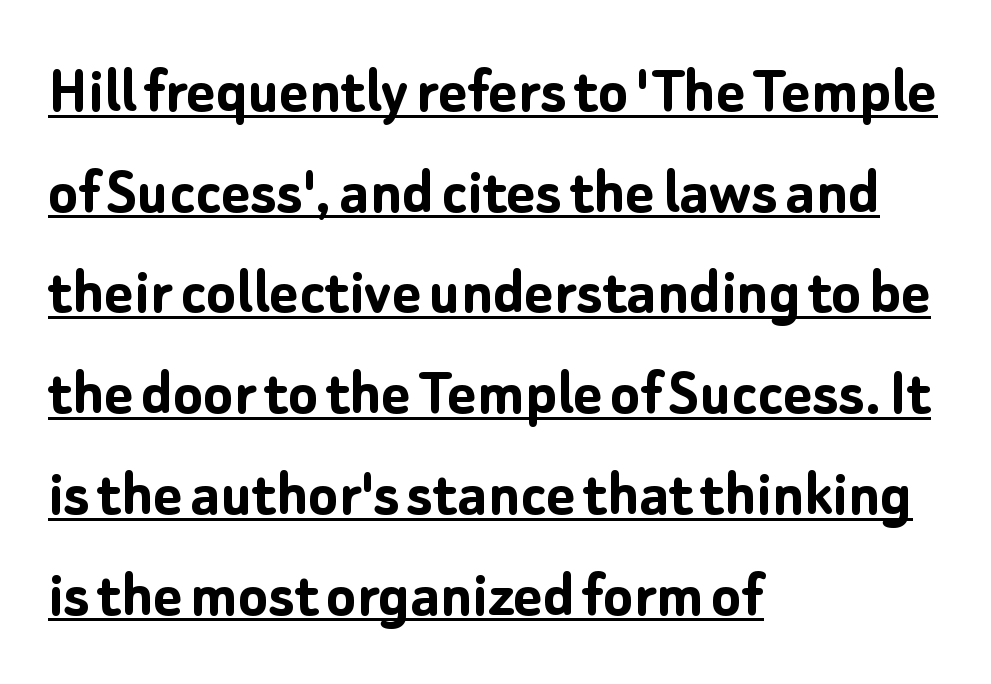
The image shows 69 px semibold sans-serif type, upright; set left-aligned, normal line spacing (1.46x), normal letter spacing, underlined; low stroke contrast and a medium x-height.
